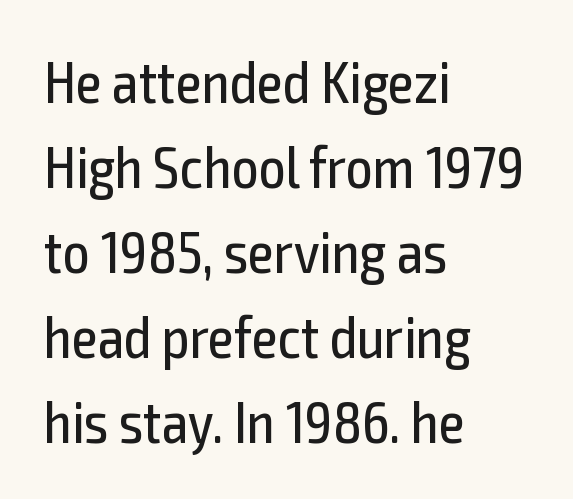
The image shows 59 px regular-weight, condensed sans-serif type, upright; set left-aligned, normal line spacing (1.44x), normal letter spacing, not underlined; a medium x-height.
